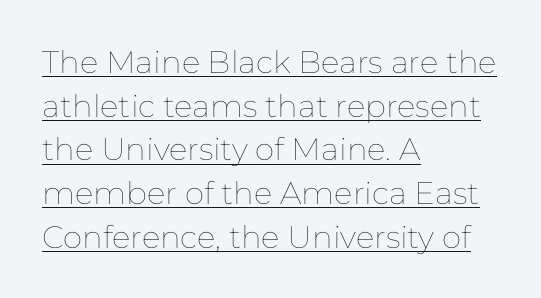
The image shows 31 px thin type, upright; set left-aligned, normal line spacing (1.41x), normal letter spacing, underlined; low stroke contrast and a medium x-height.
